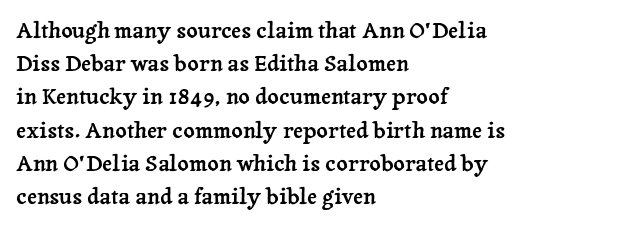
{"italic": "no", "underline": "no", "align": "left", "line_spacing": "normal", "line_spacing_ratio": 1.51, "letter_spacing": "normal", "letter_spacing_em": 0.0, "glyph_px": 22}
